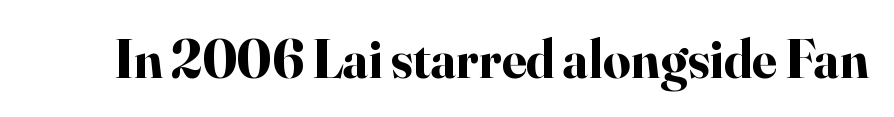
The image shows 54 px bold serif type, upright; set normal letter spacing, not underlined; high stroke contrast and a small x-height.
